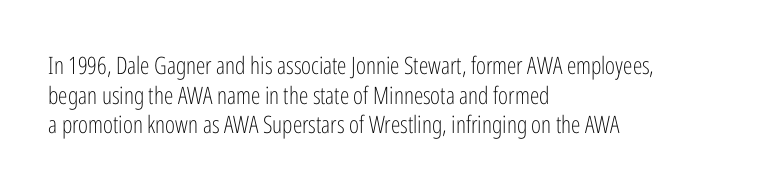
Words appear dense and cohesive because spacing is normal. Stem width sits at or under what a default text font uses. Honestly, there is no underline to notice here at all. The lettering stays uniformly vertical, giving the passage a roman look.
